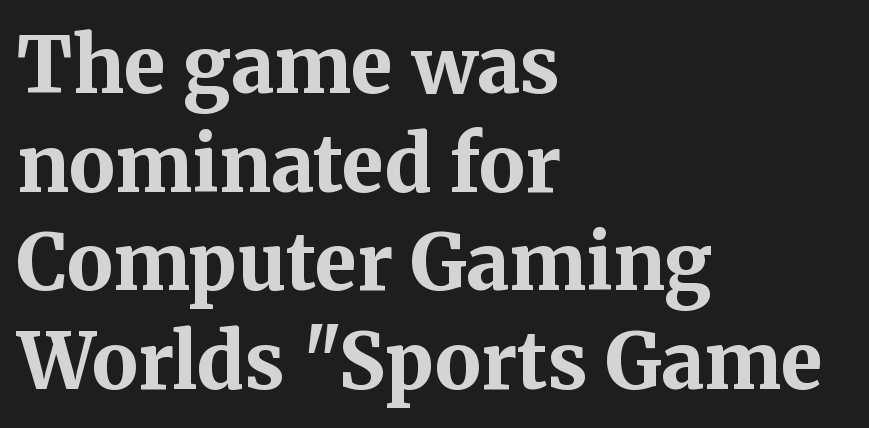
Note the varied advance widths — an 'i' is clearly narrower than an 'm'. Is the letter spacing exaggerated? No — it looks like the ordinary default. Plenty of ink on the page — the face is bold. If you drew a ruler down the left edge, every line would touch it. The specimen reads as upright at a glance.
